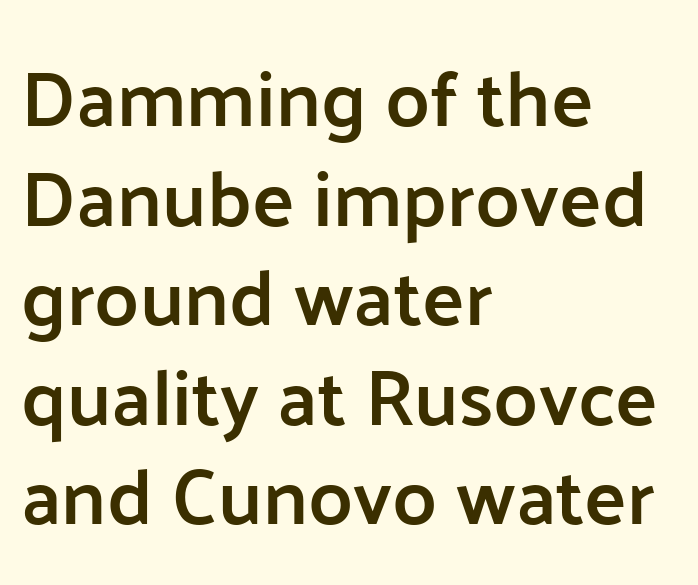
Q: Is the text bold? A: Semi-bold.
Q: Is the text italic (slanted)? A: No, it is upright.
Q: Is the typeface a serif or a sans-serif typeface? A: Sans-serif.
Q: Is the text underlined? A: No.
Q: How is the paragraph aligned? A: Left-aligned.
Q: Is the spacing between letters normal or unusually wide? A: Normal.
Q: Is the spacing between lines tight, normal or loose? A: Normal.
Q: Width (condensed, normal, or wide)? A: Normal.
Q: Stroke contrast? A: Low.
Q: x-height? A: Medium.
Q: Monospaced? A: No.
